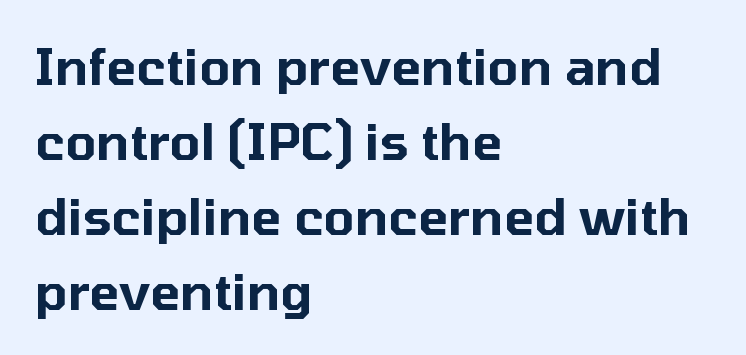
The image shows 50 px sans-serif type, upright; set left-aligned, normal line spacing (1.5x), normal letter spacing, not underlined; low stroke contrast and a medium x-height.
